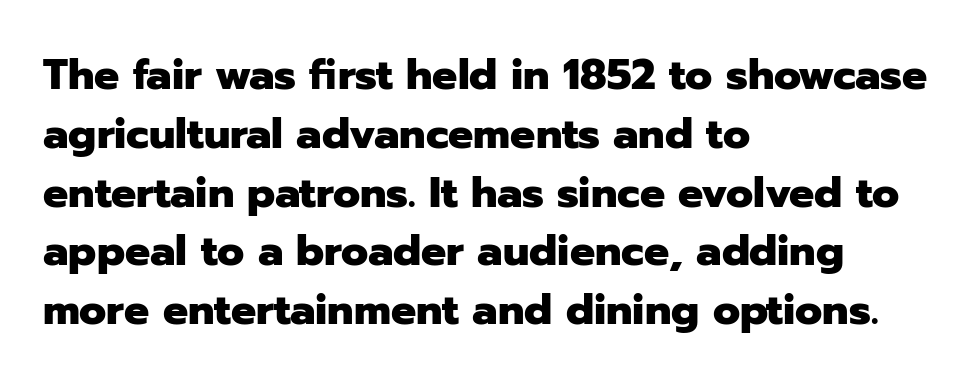
Think of a printed novel: that variable character pitch is what you see here. Vertically, the passage feels balanced, rows spaced as you'd expect. Pretty heavy lettering here — definitely bold. Tracking value appears to be zero — textbook default spacing. Beneath every word, the page is bare. The ragged edge is on the right, which tells us the setting is flush left.
